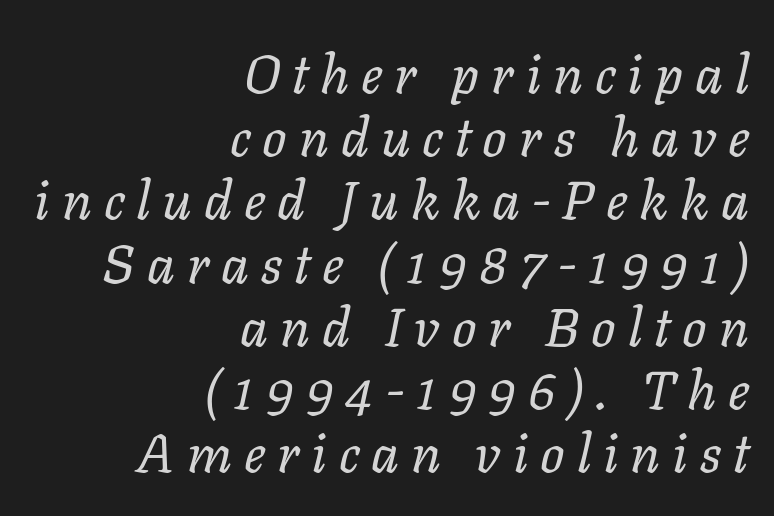
The image shows 54 px regular-weight type, italic (leaning right); set right-aligned, line spacing 1.17x, unusually wide letter spacing (+0.22 em), not underlined; low stroke contrast and a medium x-height.
